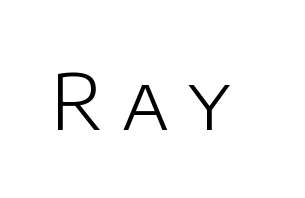
Q: Is the text bold? A: No.
Q: Is the text italic (slanted)? A: No, it is upright.
Q: Is the typeface a serif or a sans-serif typeface? A: Sans-serif.
Q: Is the text underlined? A: No.
Q: Is the spacing between letters normal or unusually wide? A: Unusually wide.
Q: Width (condensed, normal, or wide)? A: Normal.
Q: Stroke contrast? A: Low.
Q: x-height? A: Large.
Q: Monospaced? A: No.
